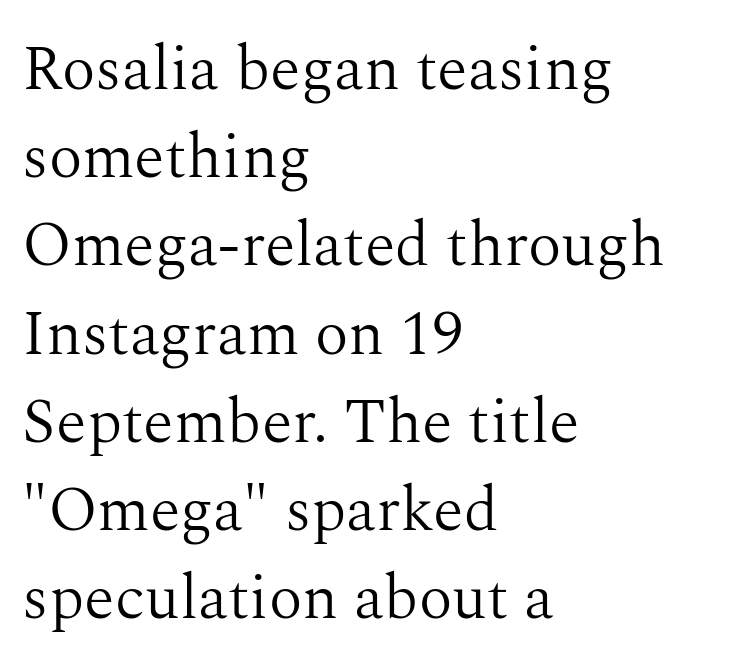
The image shows 63 px light serif type, upright; set left-aligned, normal line spacing (1.4x), normal letter spacing, not underlined; medium stroke contrast and a medium x-height.
